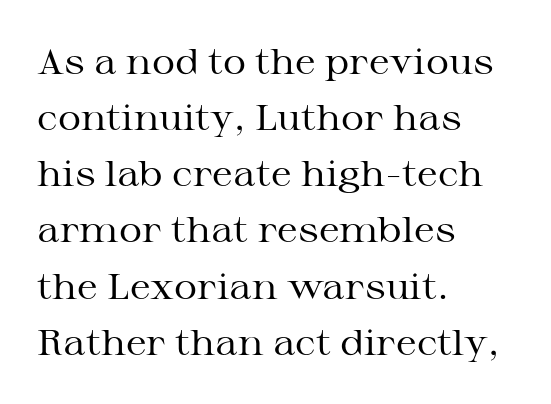
A typesetter would call this proportional, since set widths differ per character. If you measured baseline to baseline, you'd find a middling distance. The strokes carry an ordinary text weight at most. Examine the stroke ends and you'll spot serifs.
